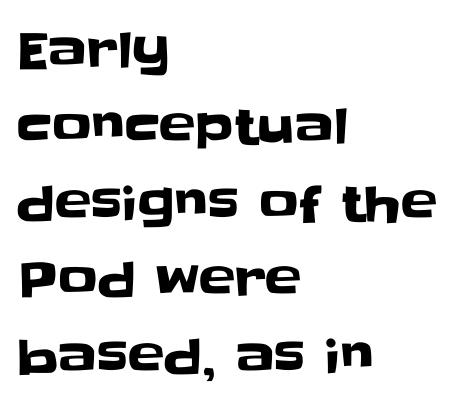
{"serif": "no", "italic": "no", "width": "normal", "stroke_contrast": "low", "x_height": "large", "monospaced": "no", "underline": "no", "align": "left", "line_spacing": "normal", "line_spacing_ratio": 1.56, "letter_spacing": "normal", "letter_spacing_em": 0.0, "glyph_px": 49}
